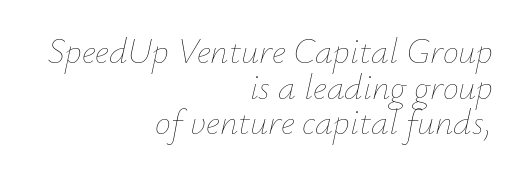
{"italic": "yes", "lean": "right", "slant_degrees": 12, "bold": "no", "weight": "thin", "width": "normal", "stroke_contrast": "low", "x_height": "small", "monospaced": "no", "underline": "no", "align": "right", "line_spacing": "tight", "line_spacing_ratio": 0.99, "letter_spacing": "normal", "letter_spacing_em": 0.0, "glyph_px": 36}
